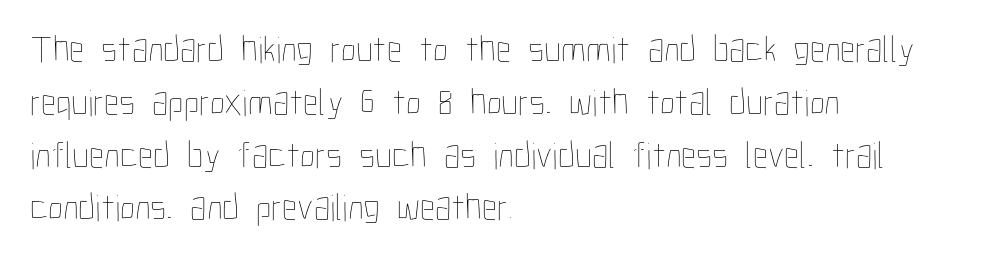
Regarding leading, the lines here are spaced in the standard way. Is there any slant? The stems are plumb. Character widths vary here, with narrow letters taking less room than wide ones. The cut favours lightness, reaching ordinary text weight at its darkest.
